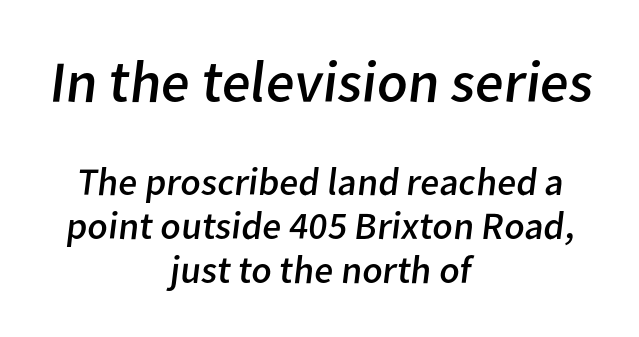
Successive baselines arrive quickly, one right under another. The face looks like a standard text weight, possibly lighter. The passage is arranged like a title page — every line centered. Here the designer chose a conventional face with non-uniform glyph widths.
